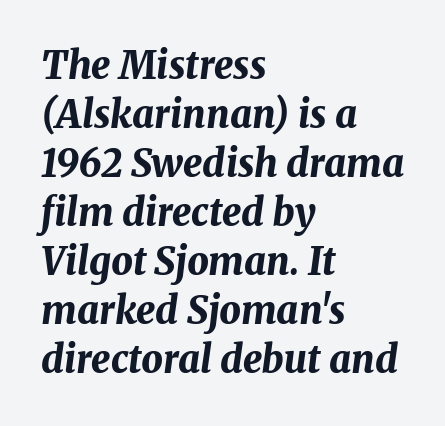
Q: Is the text bold? A: Yes.
Q: Is the text italic (slanted)? A: Yes, it leans right by about 8 degrees.
Q: Is the text underlined? A: No.
Q: How is the paragraph aligned? A: Left-aligned.
Q: Is the spacing between letters normal or unusually wide? A: Normal.
Q: Is the spacing between lines tight, normal or loose? A: Normal.
Q: Width (condensed, normal, or wide)? A: Normal.
Q: Stroke contrast? A: Medium.
Q: x-height? A: Medium.
Q: Monospaced? A: No.
